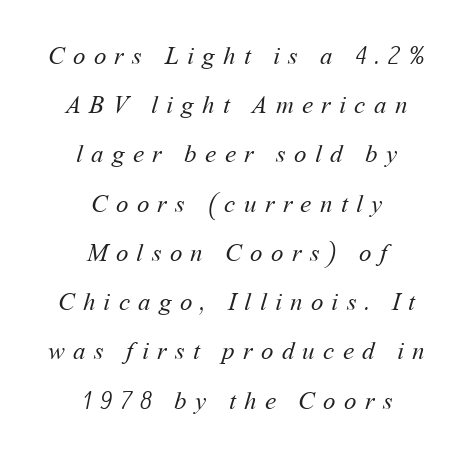
A centered setting, common on invitations and titles, is used for this passage. Stems here are at most as thick as an everyday book face. The tracking jumps out immediately: characters are airy and widely separated. Successive baselines arrive slowly, with a big drop between each. Has an underline been added? It has not.
